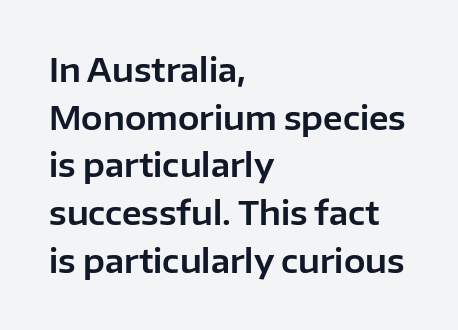
Q: Is the text italic (slanted)? A: No, it is upright.
Q: Is the typeface a serif or a sans-serif typeface? A: Sans-serif.
Q: Is the text underlined? A: No.
Q: How is the paragraph aligned? A: Left-aligned.
Q: Is the spacing between letters normal or unusually wide? A: Normal.
Q: Is the spacing between lines tight, normal or loose? A: Normal.
Q: Width (condensed, normal, or wide)? A: Normal.
Q: Stroke contrast? A: Low.
Q: x-height? A: Medium.
Q: Monospaced? A: No.
